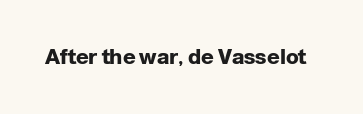
{"italic": "no", "bold": "yes", "underline": "no", "letter_spacing": "normal", "letter_spacing_em": 0.0, "glyph_px": 21}
